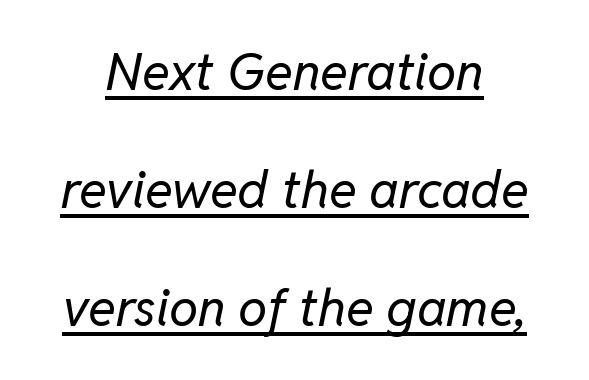
The image shows 52 px regular-weight type, italic (leaning right); set centered, loose line spacing (2.27x), normal letter spacing, underlined; low stroke contrast and a medium x-height.
